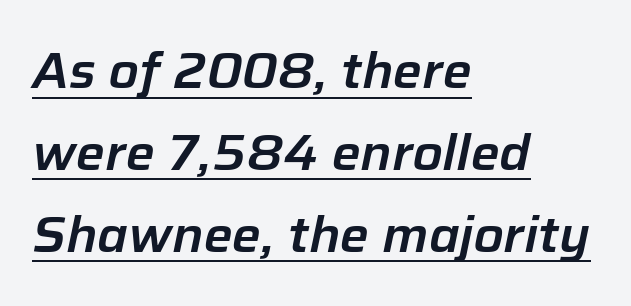
Compared with ordinary roman type, these characters are visibly tilted. Here the designer chose a conventional face with non-uniform glyph widths. Casual observation: everything's shoved over to the left. The words here are underlined.
